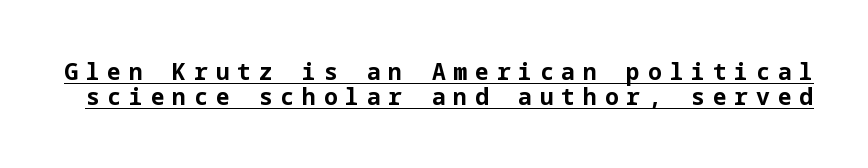
Q: Is the text bold? A: Yes.
Q: Is the text italic (slanted)? A: No, it is upright.
Q: Is the text underlined? A: Yes.
Q: Is the spacing between letters normal or unusually wide? A: Unusually wide.
Q: Is the spacing between lines tight, normal or loose? A: Tight.
